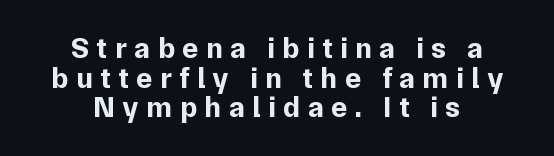
{"serif": "no", "italic": "no", "bold": "yes", "weight": "bold", "width": "normal", "stroke_contrast": "low", "x_height": "medium", "monospaced": "no", "underline": "no", "align": "center", "line_spacing": "tight", "line_spacing_ratio": 0.99, "letter_spacing": "wide", "letter_spacing_em": 0.25, "glyph_px": 30}
